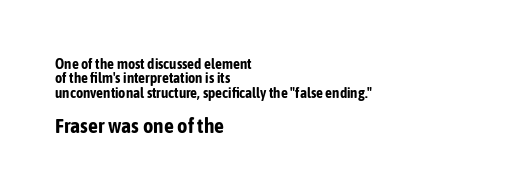
Q: Is the text bold? A: Yes.
Q: Is the text italic (slanted)? A: No, it is upright.
Q: Is the text underlined? A: No.
Q: How is the paragraph aligned? A: Left-aligned.
Q: Is the spacing between letters normal or unusually wide? A: Normal.
Q: Is the spacing between lines tight, normal or loose? A: Tight.
Q: Which block of text is set in a larger size, the first (top) or the second (bottom)? A: The second (bottom) one.
